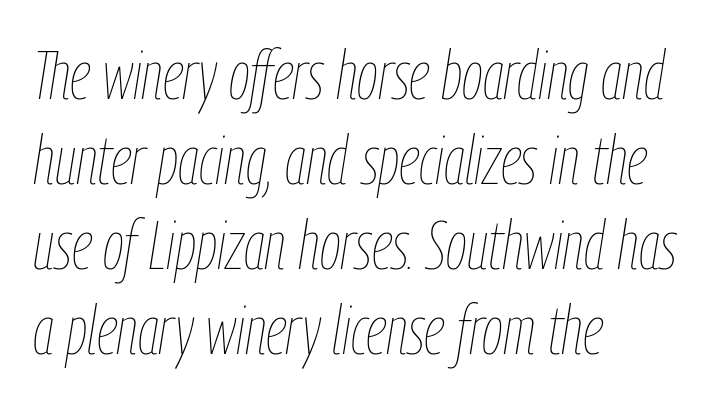
Q: Is the text bold? A: No.
Q: Is the text italic (slanted)? A: Yes, it leans right by about 9 degrees.
Q: Is the text underlined? A: No.
Q: How is the paragraph aligned? A: Left-aligned.
Q: Is the spacing between letters normal or unusually wide? A: Normal.
Q: Is the spacing between lines tight, normal or loose? A: Normal.
Q: Width (condensed, normal, or wide)? A: Condensed.
Q: Stroke contrast? A: Low.
Q: x-height? A: Medium.
Q: Monospaced? A: No.
